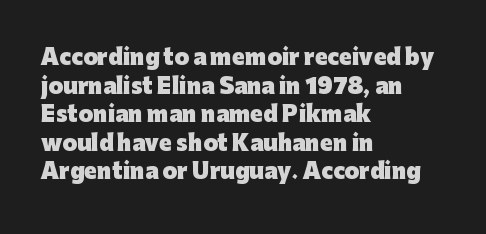
{"italic": "no", "bold": "yes", "underline": "no", "align": "left", "line_spacing": "normal", "line_spacing_ratio": 1.36, "letter_spacing": "normal", "letter_spacing_em": 0.0, "glyph_px": 21}
